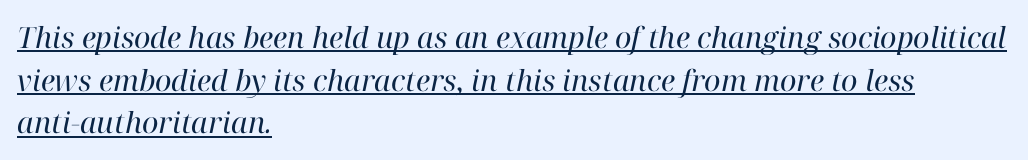
{"serif": "yes", "italic": "yes", "lean": "right", "slant_degrees": 12, "bold": "no", "weight": "regular", "width": "normal", "stroke_contrast": "high", "x_height": "medium", "monospaced": "no", "underline": "yes", "align": "left", "line_spacing": "normal", "line_spacing_ratio": 1.47, "letter_spacing": "normal", "letter_spacing_em": 0.0, "glyph_px": 29}
